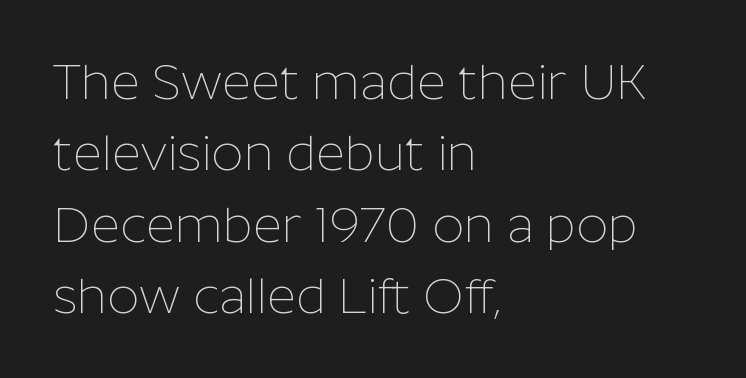
The image shows 50 px thin sans-serif type, upright; set left-aligned, normal line spacing (1.43x), normal letter spacing, not underlined; low stroke contrast and a medium x-height.
